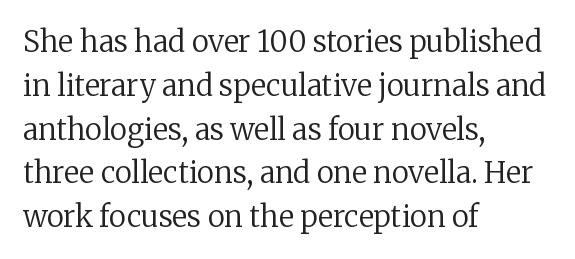
{"serif": "yes", "italic": "no", "bold": "no", "weight": "regular", "width": "normal", "stroke_contrast": "low", "x_height": "medium", "monospaced": "no", "underline": "no", "align": "left", "line_spacing": "normal", "line_spacing_ratio": 1.51, "letter_spacing": "normal", "letter_spacing_em": 0.0, "glyph_px": 29}
